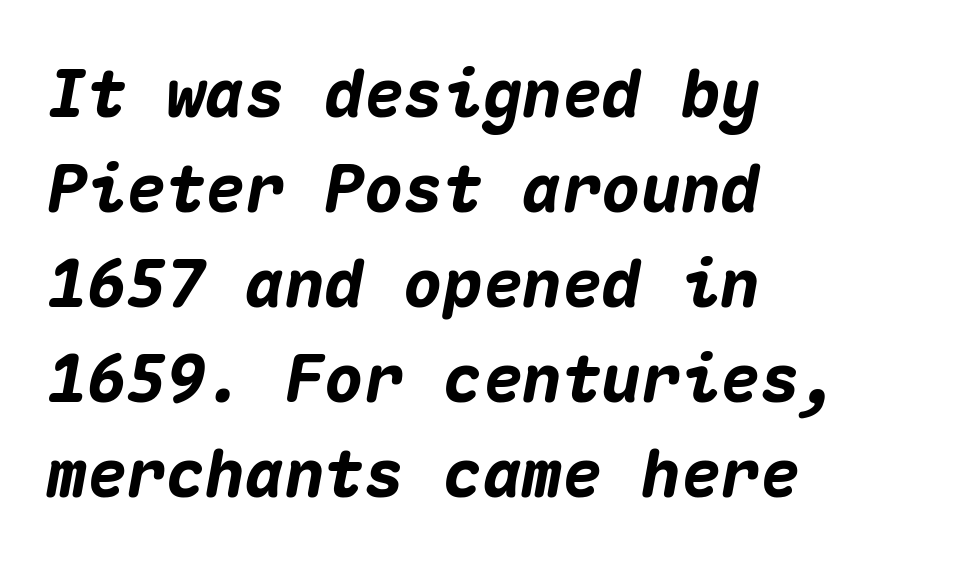
Characters follow at the spacing the type designer built in. These lines are rendered in a fixed-pitch font. Whoever set this chose a conventional vertical rhythm. Only glyphs here, with clear space below each row. This rendering uses left alignment, leaving the right contour irregular. Rendered with sloped, italic letterforms.
